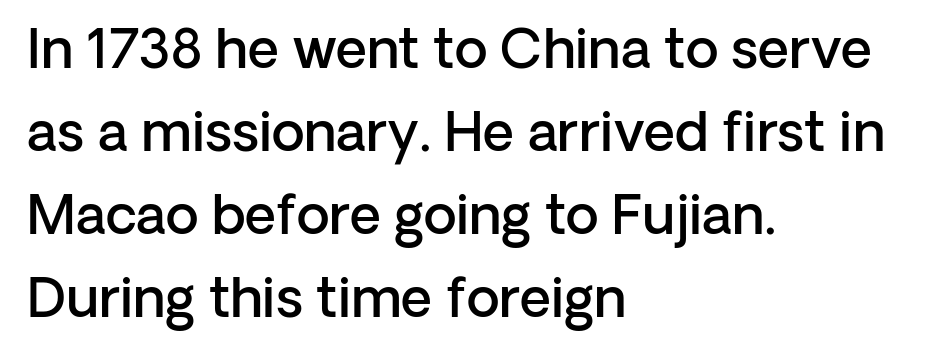
{"serif": "no", "italic": "no", "bold": "semi", "weight": "semibold", "width": "normal", "stroke_contrast": "low", "x_height": "medium", "monospaced": "no", "underline": "no", "align": "left", "line_spacing": "normal", "line_spacing_ratio": 1.54, "letter_spacing": "normal", "letter_spacing_em": 0.0, "glyph_px": 54}
